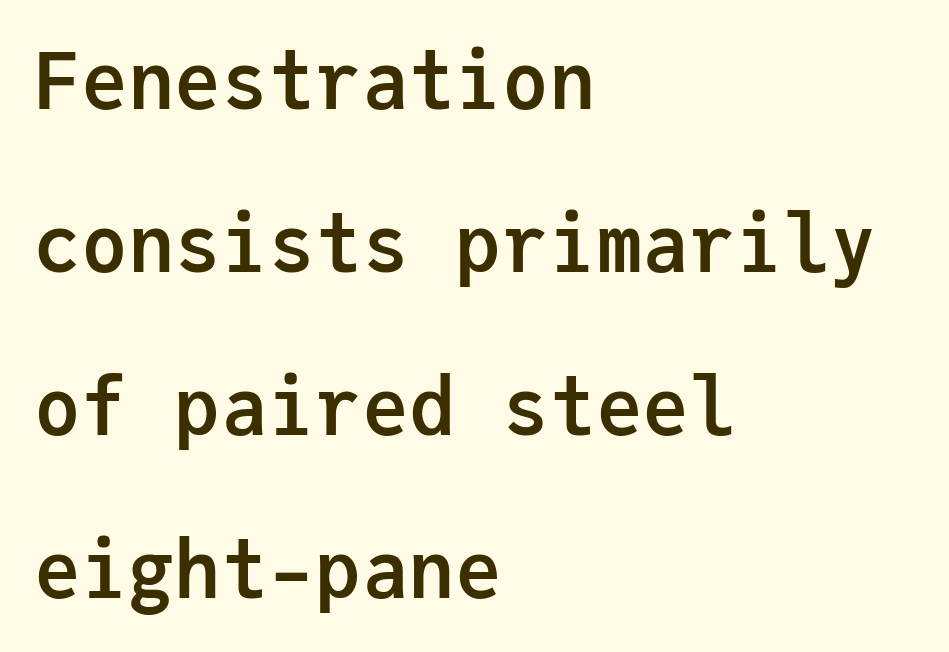
The image shows 78 px semibold sans-serif type, upright, monospaced; set left-aligned, loose line spacing (2.09x), normal letter spacing, not underlined; low stroke contrast and a medium x-height.
